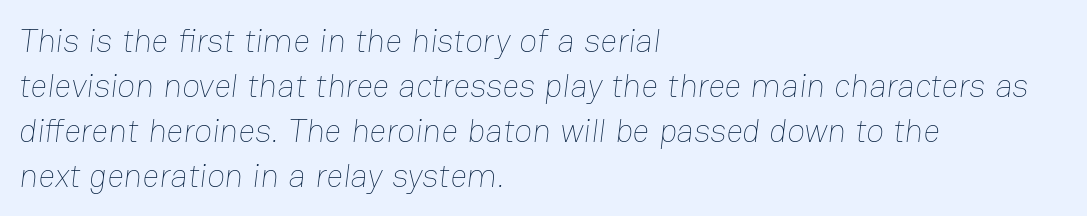
{"bold": "no", "weight": "thin", "width": "normal", "stroke_contrast": "low", "x_height": "medium", "monospaced": "no", "underline": "no", "align": "left", "line_spacing": "normal", "line_spacing_ratio": 1.36, "letter_spacing": "normal", "letter_spacing_em": 0.0, "glyph_px": 33}
